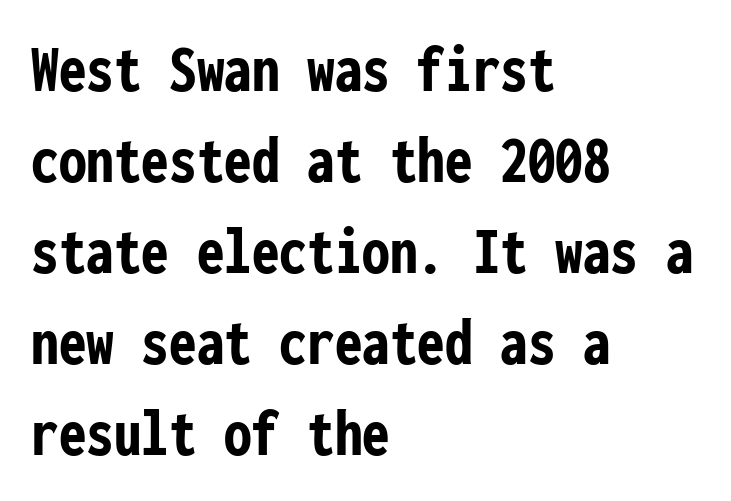
{"serif": "no", "italic": "no", "bold": "yes", "weight": "semibold", "width": "condensed", "stroke_contrast": "low", "x_height": "medium", "monospaced": "yes", "underline": "no", "align": "left", "line_spacing": "normal", "line_spacing_ratio": 1.32, "letter_spacing": "normal", "letter_spacing_em": 0.0, "glyph_px": 69}
